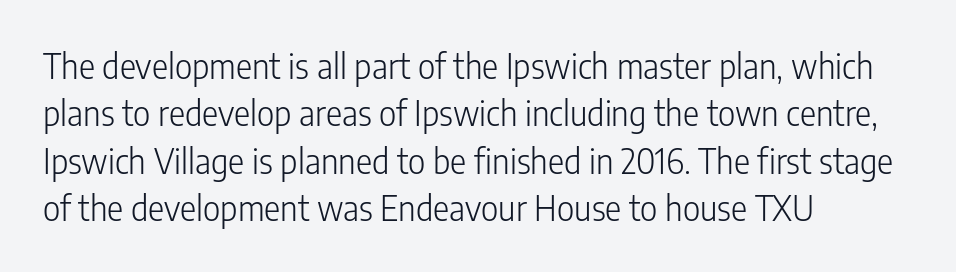
The image shows 34 px light, condensed sans-serif type, upright; set left-aligned, normal line spacing (1.39x), normal letter spacing, not underlined; low stroke contrast and a medium x-height.
